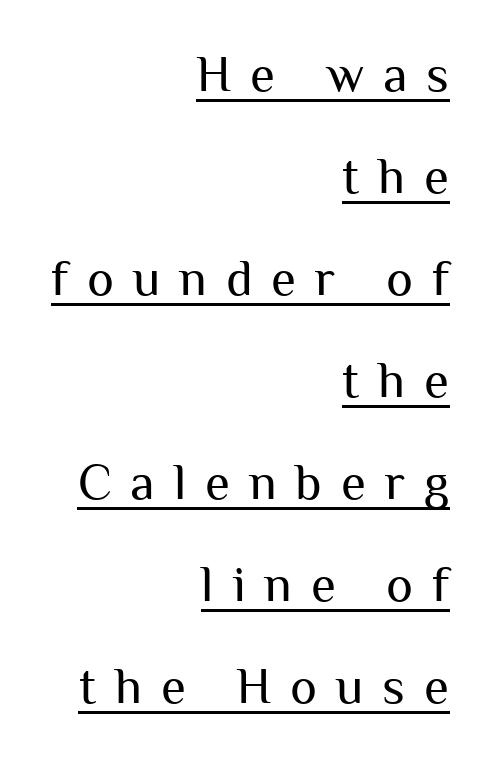
The image shows 51 px regular-weight sans-serif type, upright; set right-aligned, loose line spacing (2.0x), unusually wide letter spacing (+0.37 em), underlined; medium stroke contrast and a medium x-height.
